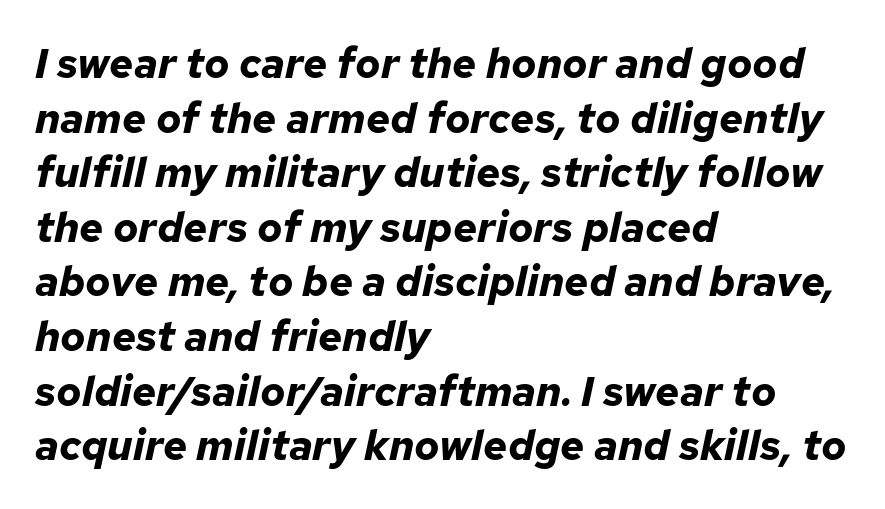
This sample has the flowing, uneven cadence of proportional lettering. The letters sit at their default tracking, neither squeezed nor spread. Rows of type keep a routine distance in the vertical direction. The space beneath each line is pristine and unruled. The glyphs look as if they've been sheared to an angle.
